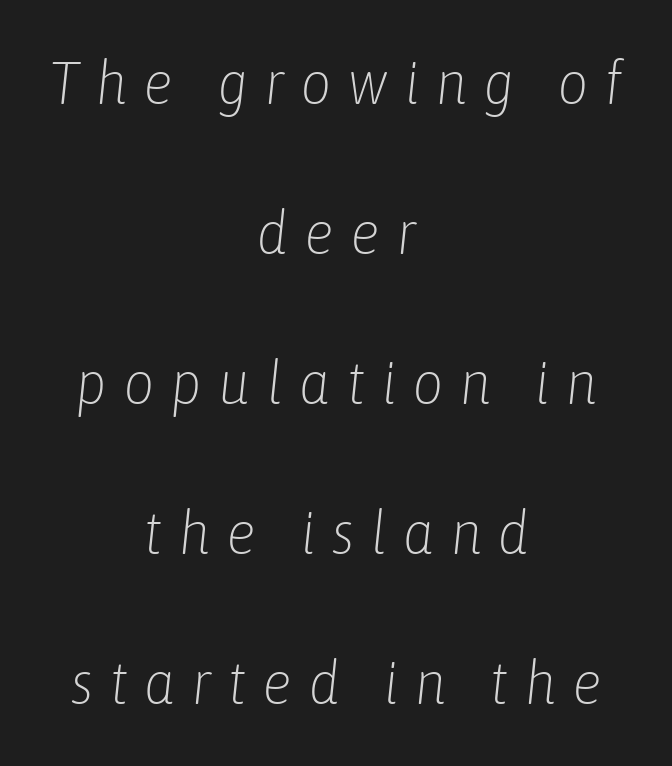
The image shows 61 px light, condensed type, italic (leaning right); set centered, loose line spacing (2.46x), unusually wide letter spacing (+0.26 em), not underlined; low stroke contrast and a medium x-height.
